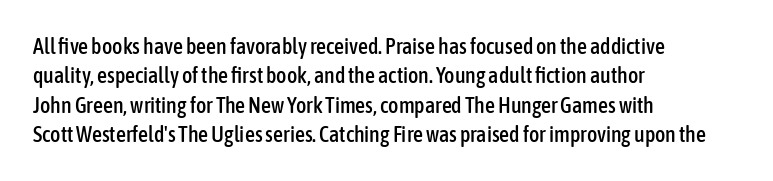
Reading down the block, your eye returns to a fixed left position each line. The type sits square on the baseline with zero lean. The space directly below the letters is spotless. Notice how descenders clear the ascenders below comfortably — that's standard leading. Each word holds together tightly as a unit, with standard inter-letter gaps.
